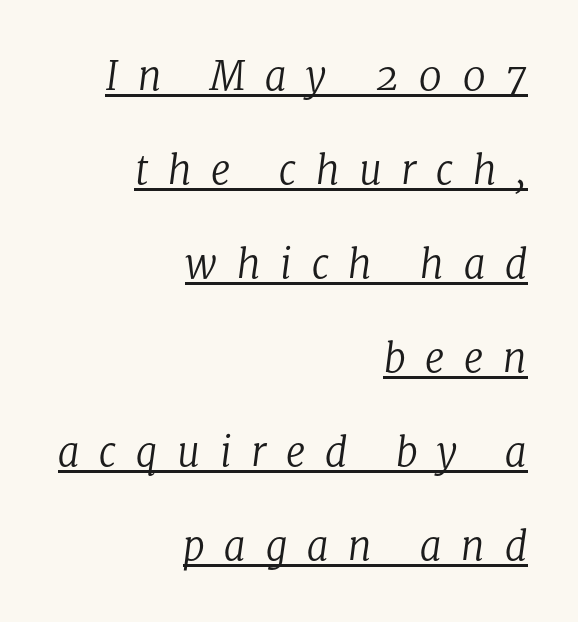
Typographically, this falls in the serif category. No heavy texture on the line: the type isn't bold. Horizontal alignment here is rightward, an uncommon choice for prose. The font's italic variant was chosen for this text. The face used here is rendered with a markedly widened letterfit. The face used here appears with an underline applied.
